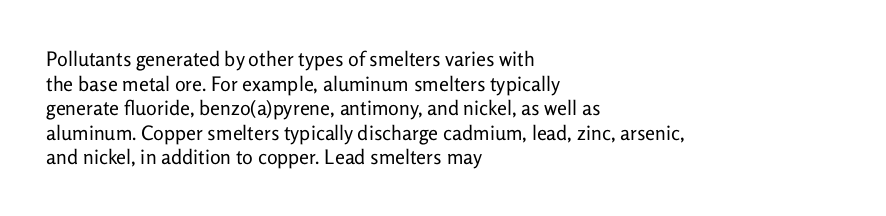
{"italic": "no", "bold": "no", "underline": "no", "align": "left", "line_spacing_ratio": 1.23, "letter_spacing": "normal", "letter_spacing_em": 0.0, "glyph_px": 20}
